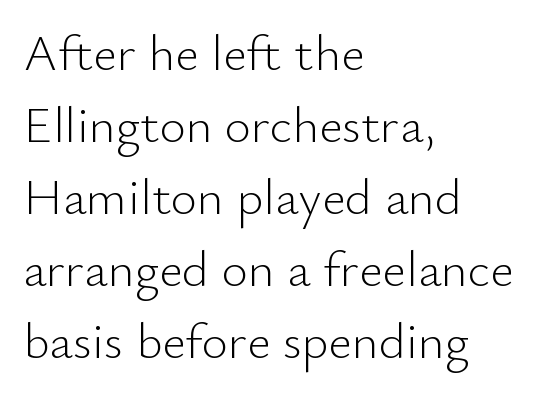
Q: Is the text bold? A: No.
Q: Is the text italic (slanted)? A: No, it is upright.
Q: Is the typeface a serif or a sans-serif typeface? A: Sans-serif.
Q: Is the text underlined? A: No.
Q: How is the paragraph aligned? A: Left-aligned.
Q: Is the spacing between letters normal or unusually wide? A: Normal.
Q: Is the spacing between lines tight, normal or loose? A: Normal.
Q: Width (condensed, normal, or wide)? A: Normal.
Q: Stroke contrast? A: Low.
Q: x-height? A: Small.
Q: Monospaced? A: No.
